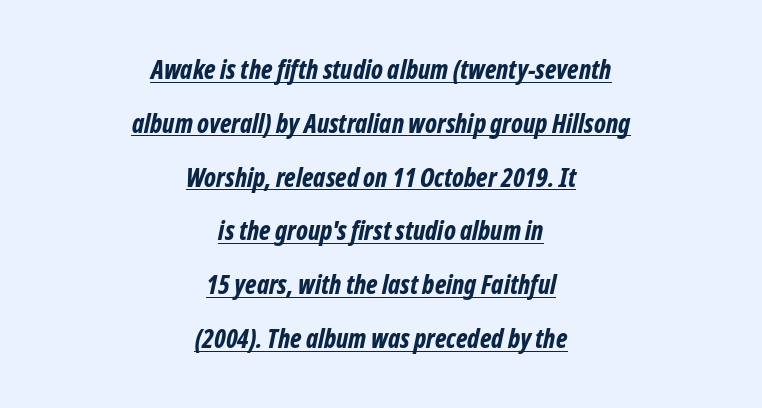
Q: Is the text bold? A: Yes.
Q: Is the text italic (slanted)? A: Yes, it leans right by about 12 degrees.
Q: Is the text underlined? A: Yes.
Q: How is the paragraph aligned? A: Centered.
Q: Is the spacing between letters normal or unusually wide? A: Normal.
Q: Is the spacing between lines tight, normal or loose? A: Loose.
